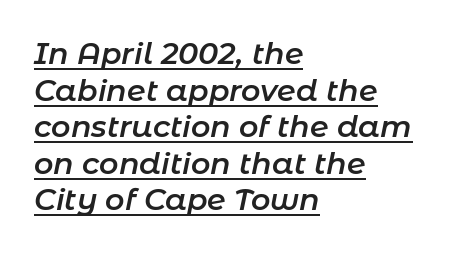
{"italic": "yes", "lean": "right", "slant_degrees": 11, "bold": "semi", "weight": "semibold", "width": "normal", "stroke_contrast": "low", "x_height": "medium", "monospaced": "no", "underline": "yes", "align": "left", "line_spacing_ratio": 1.22, "letter_spacing": "normal", "letter_spacing_em": 0.0, "glyph_px": 30}
